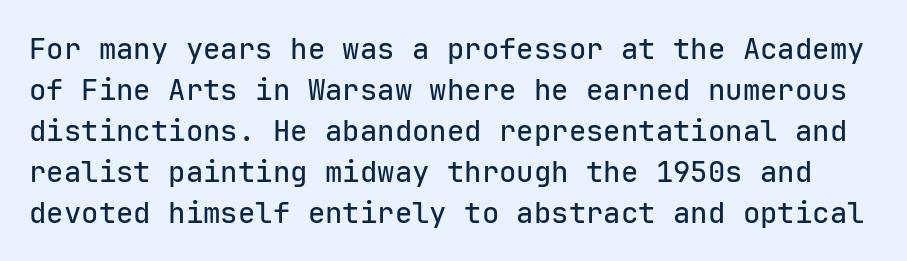
These lines were composed using upright roman letters. Each word holds together tightly as a unit, with standard inter-letter gaps. The space beneath each line is pristine and unruled. Compared with typical paragraphs, the rows here are spaced about the same. You could count columns in this text — the font is strictly monospaced.
